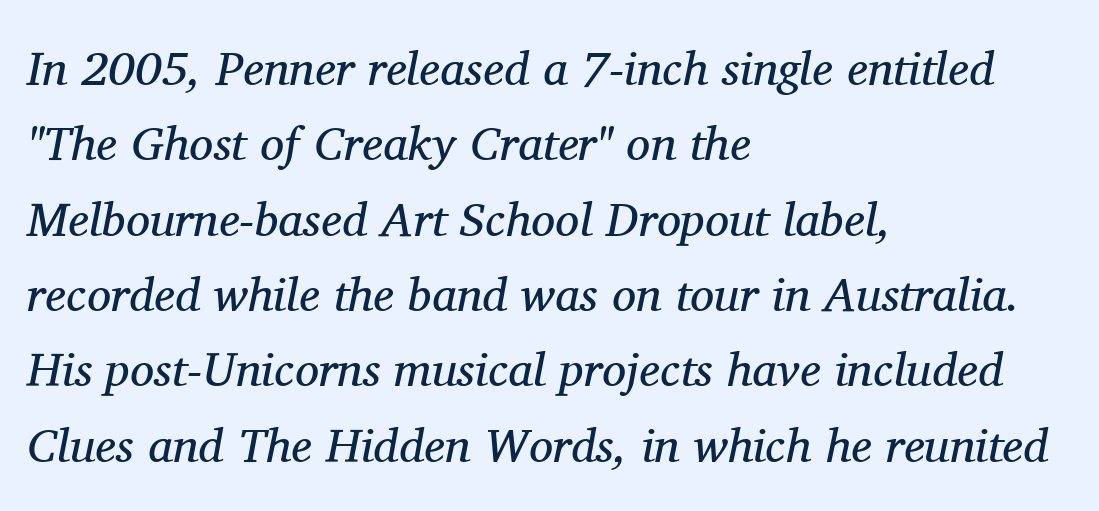
Q: Is the text bold? A: No.
Q: Is the text italic (slanted)? A: Yes, it leans right by about 11 degrees.
Q: Is the typeface a serif or a sans-serif typeface? A: Serif.
Q: Is the text underlined? A: No.
Q: How is the paragraph aligned? A: Left-aligned.
Q: Is the spacing between letters normal or unusually wide? A: Normal.
Q: Is the spacing between lines tight, normal or loose? A: Normal.
Q: Width (condensed, normal, or wide)? A: Normal.
Q: Stroke contrast? A: Medium.
Q: x-height? A: Medium.
Q: Monospaced? A: No.
